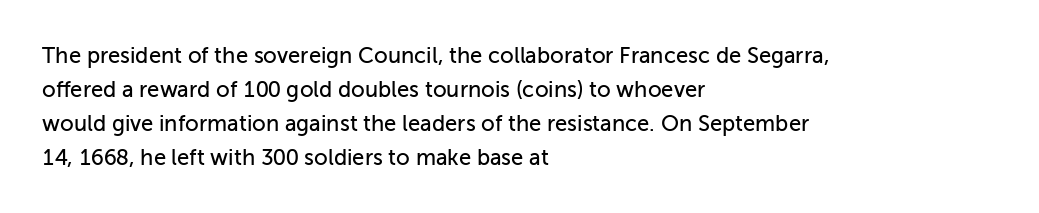
Q: Is the text italic (slanted)? A: No, it is upright.
Q: Is the text underlined? A: No.
Q: How is the paragraph aligned? A: Left-aligned.
Q: Is the spacing between letters normal or unusually wide? A: Normal.
Q: Is the spacing between lines tight, normal or loose? A: Normal.
